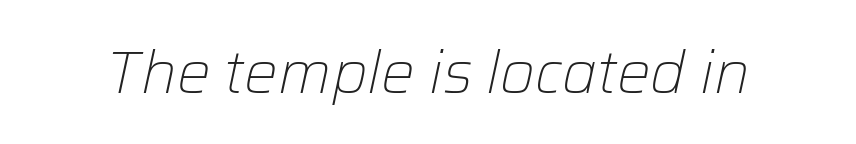
The image shows 60 px light type, italic (leaning right); set normal letter spacing, not underlined; low stroke contrast and a medium x-height.
